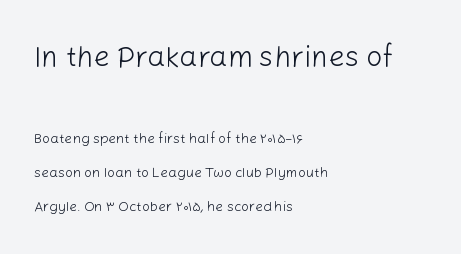
{"serif": "no", "italic": "no", "bold": "no", "weight": "light", "width": "normal", "stroke_contrast": "low", "x_height": "medium", "monospaced": "no", "underline": "no", "align": "left", "line_spacing": "loose", "line_spacing_ratio": 2.41, "letter_spacing": "normal", "letter_spacing_em": 0.0, "larger_block": "first", "size_ratio": 2.07, "glyph_px": 29}
